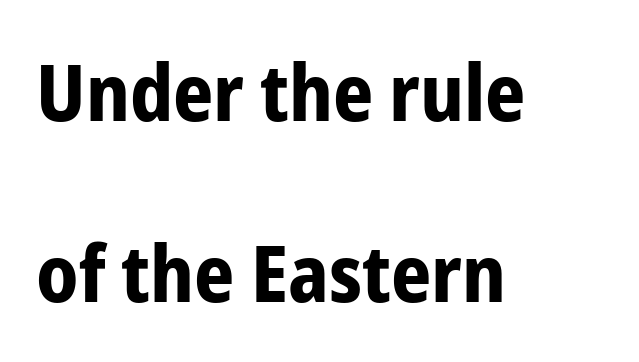
Q: Is the text bold? A: Yes.
Q: Is the text italic (slanted)? A: No, it is upright.
Q: Is the typeface a serif or a sans-serif typeface? A: Sans-serif.
Q: Is the text underlined? A: No.
Q: How is the paragraph aligned? A: Left-aligned.
Q: Is the spacing between letters normal or unusually wide? A: Normal.
Q: Is the spacing between lines tight, normal or loose? A: Loose.
Q: Width (condensed, normal, or wide)? A: Condensed.
Q: Stroke contrast? A: Low.
Q: x-height? A: Medium.
Q: Monospaced? A: No.
